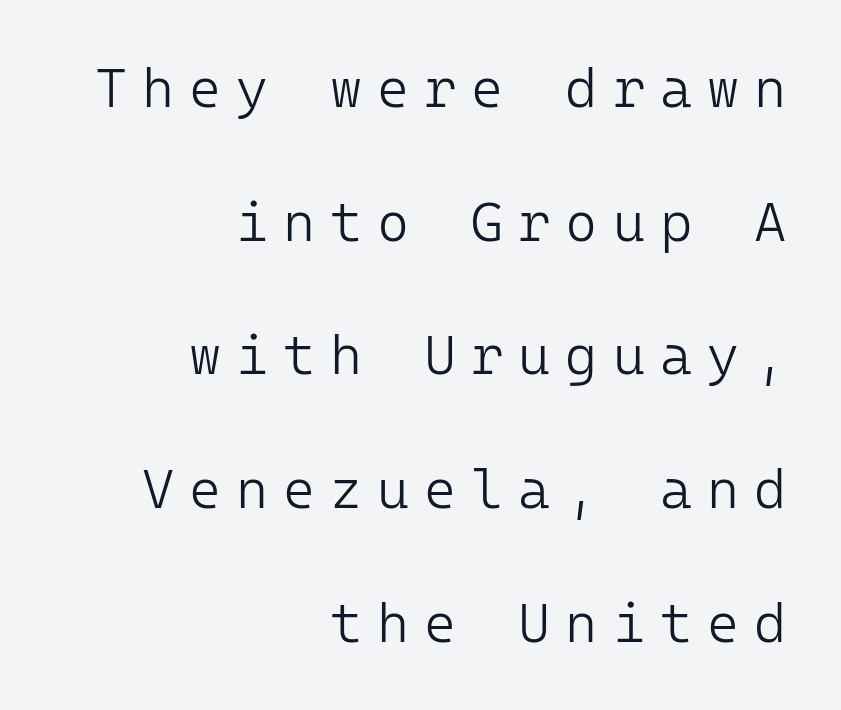
This is sans-serif lettering, the kind often seen on screens and signage. Interline gaps are noticeably wide in this sample. The foot of each line stays bare and open. The rag falls on the left side of this text block. This sample uses an upright cut, with every glyph sitting square on the baseline. The passage shown is not bold in any degree.
